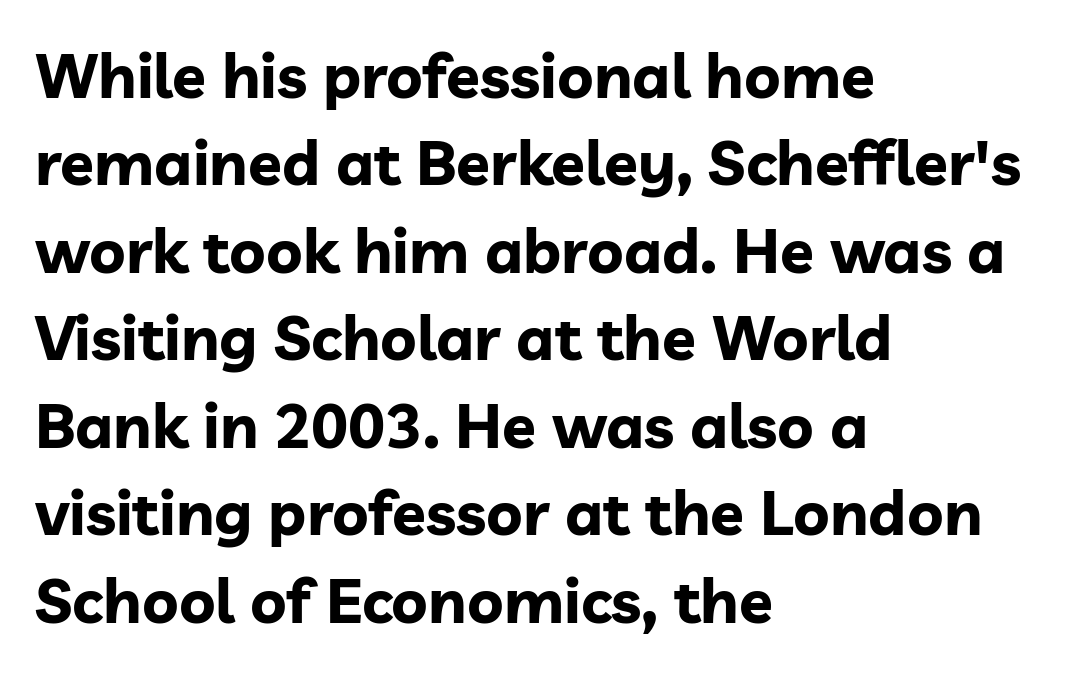
The image shows 62 px bold sans-serif type, upright; set left-aligned, normal line spacing (1.41x), normal letter spacing, not underlined; low stroke contrast and a medium x-height.
